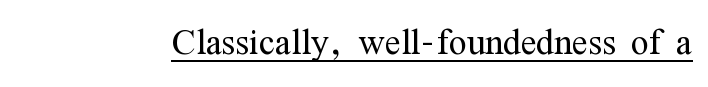
{"serif": "yes", "italic": "no", "bold": "no", "weight": "light", "width": "condensed", "stroke_contrast": "medium", "x_height": "medium", "monospaced": "no", "underline": "yes", "letter_spacing": "normal", "letter_spacing_em": 0.0, "glyph_px": 47}
